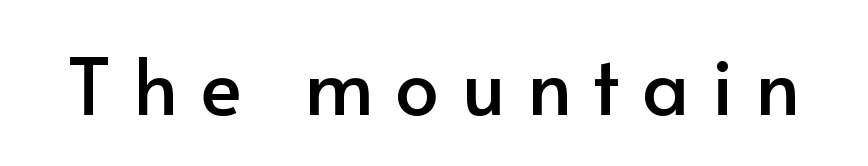
The image shows 78 px sans-serif type, upright; set unusually wide letter spacing (+0.28 em), not underlined; low stroke contrast and a small x-height.
